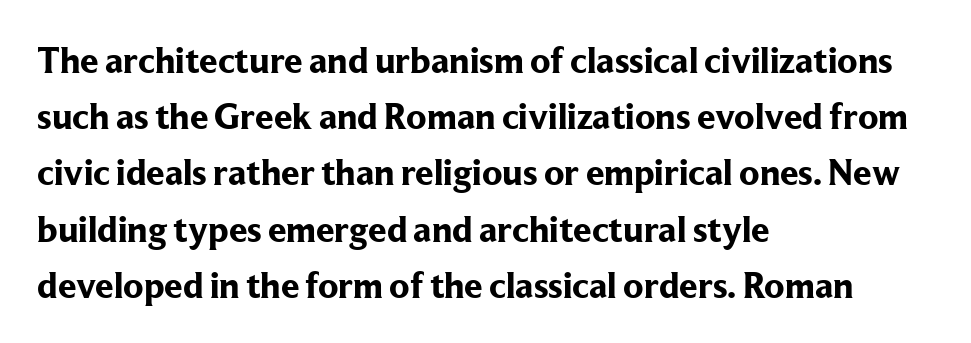
{"serif": "yes", "italic": "no", "bold": "yes", "weight": "bold", "width": "normal", "stroke_contrast": "low", "x_height": "medium", "monospaced": "no", "underline": "no", "align": "left", "line_spacing": "normal", "line_spacing_ratio": 1.52, "letter_spacing": "normal", "letter_spacing_em": 0.0, "glyph_px": 37}
